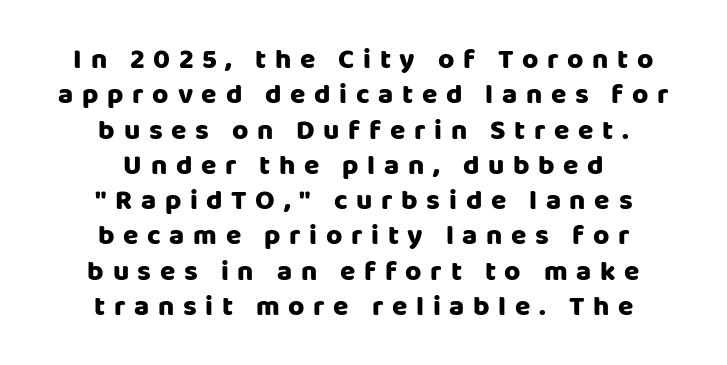
The image shows 28 px sans-serif type, upright; set centered, normal line spacing (1.26x), unusually wide letter spacing (+0.31 em), not underlined; low stroke contrast and a large x-height.
